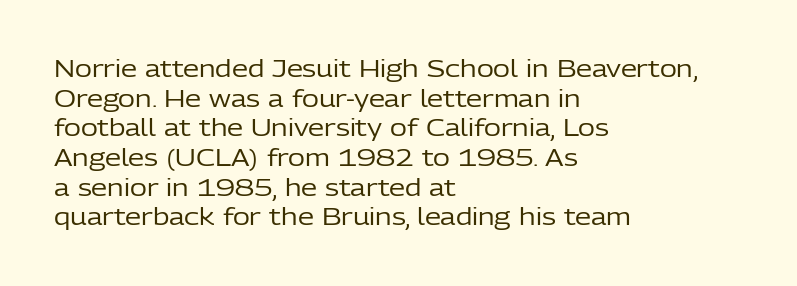
The lines sit at an ordinary, default distance from one another. The rag falls on the right side of this text block. The characters are drawn with everyday or finer stroke widths. Descender tails drop into unmarked territory.
